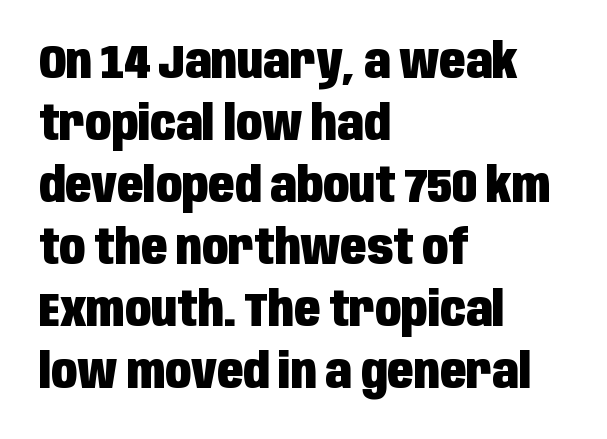
Students, observe: this is what conventionally led text looks like. Posture: upright roman. Spacing between characters is what you'd get straight out of the box. A typesetter would call this proportional, since set widths differ per character. The font is running at its bold setting. The area under the type is left untouched.
